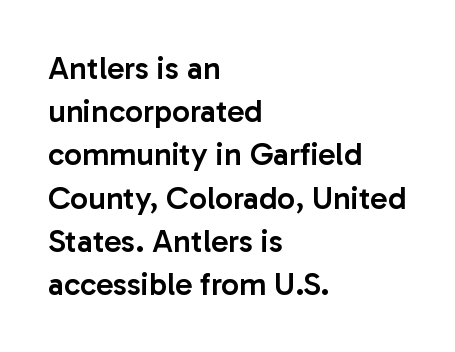
Characters follow at the spacing the type designer built in. Summary of weight: moderately heavy, a semibold. Left-aligned paragraph, ragged on the right. The letters advance in unequal steps, a hallmark of proportional type. Do the letters lean? They stand straight.
